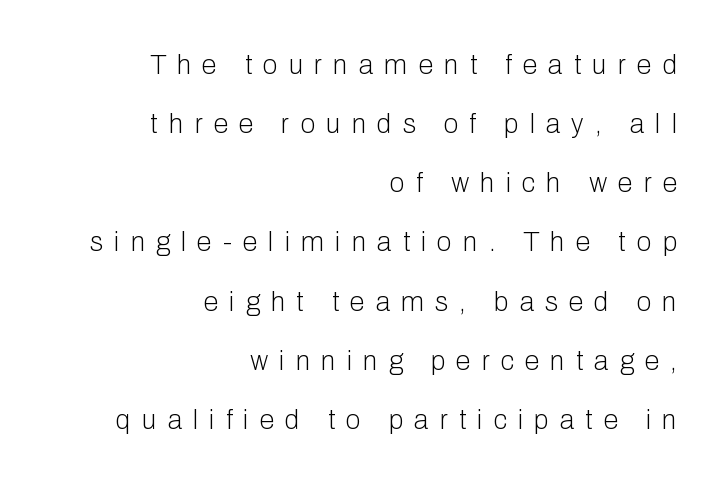
Loosely led — the rows are spread out. The letters stand upright; this is a roman face. The specimen omits any rule beneath the text block's lines. Between one letter and the next there's a generous, obvious gap. Weight: in the light-to-regular range.
